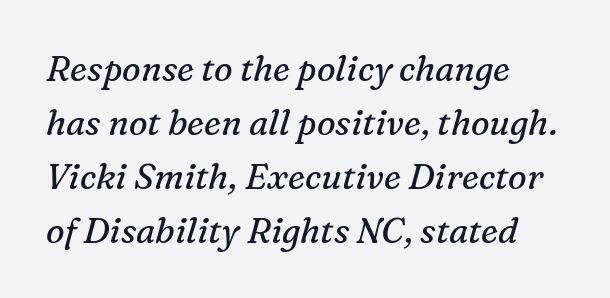
{"serif": "yes", "italic": "yes", "lean": "right", "slant_degrees": 16, "bold": "no", "weight": "regular", "width": "normal", "stroke_contrast": "medium", "x_height": "medium", "monospaced": "no", "underline": "no", "align": "left", "line_spacing": "normal", "line_spacing_ratio": 1.54, "letter_spacing": "normal", "letter_spacing_em": 0.0, "glyph_px": 35}
